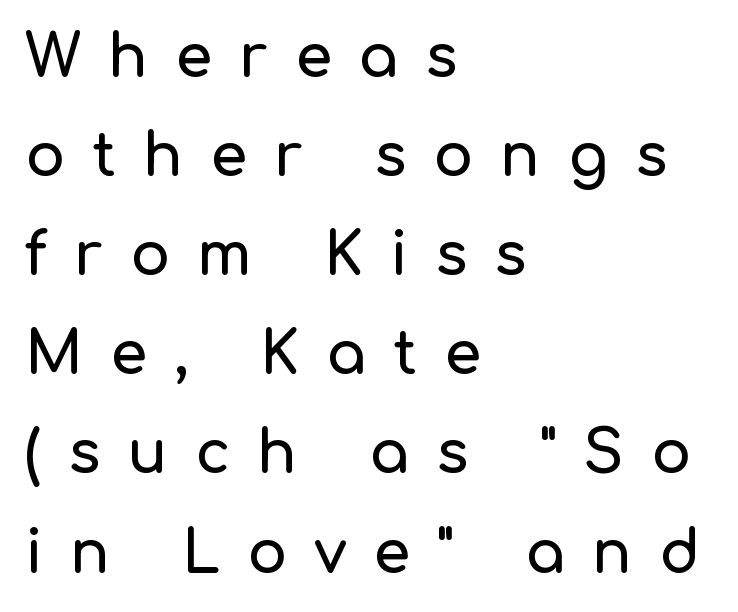
The image shows 59 px sans-serif type, upright; set left-aligned, normal line spacing (1.68x), unusually wide letter spacing (+0.46 em), not underlined; low stroke contrast and a medium x-height.
